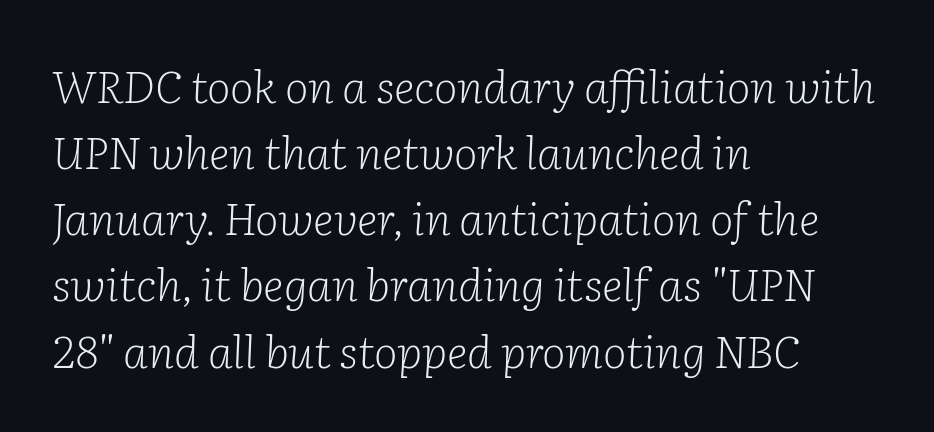
The image shows 45 px light serif type, italic (leaning right); set left-aligned, normal line spacing (1.47x), normal letter spacing, not underlined; low stroke contrast and a medium x-height.
